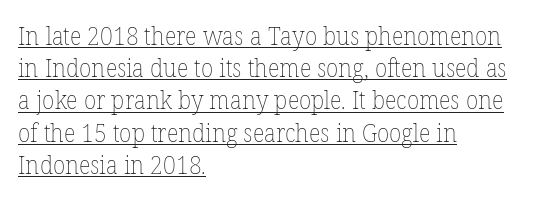
Compared with a centered layout, this one pins lines to the left instead. The sample's only ornament is a line tracing under the words. The letterforms sit at book weight or below. Spacing between characters is what you'd get straight out of the box. Evenly set lines give the paragraph a standard silhouette.
